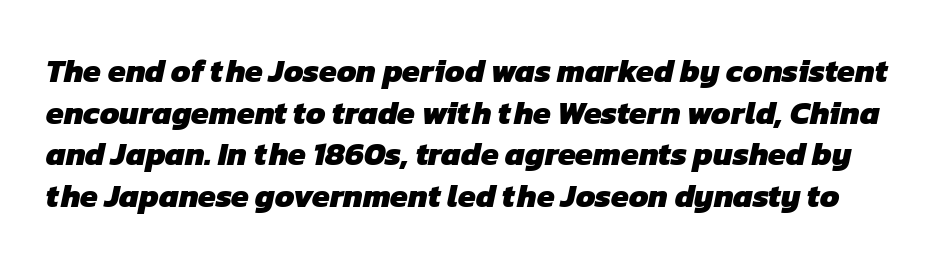
Q: Is the text bold? A: Yes.
Q: Is the typeface a serif or a sans-serif typeface? A: Sans-serif.
Q: Is the text underlined? A: No.
Q: Is the spacing between letters normal or unusually wide? A: Normal.
Q: Is the spacing between lines tight, normal or loose? A: Normal.
Q: Width (condensed, normal, or wide)? A: Normal.
Q: Stroke contrast? A: Low.
Q: x-height? A: Medium.
Q: Monospaced? A: No.
